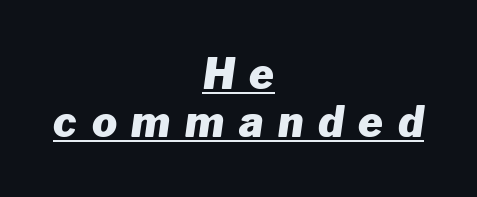
{"italic": "yes", "lean": "right", "slant_degrees": 8, "bold": "yes", "weight": "heavy", "width": "normal", "stroke_contrast": "low", "x_height": "medium", "monospaced": "no", "underline": "yes", "align": "center", "line_spacing": "tight", "line_spacing_ratio": 1.15, "letter_spacing": "wide", "letter_spacing_em": 0.35, "glyph_px": 42}
